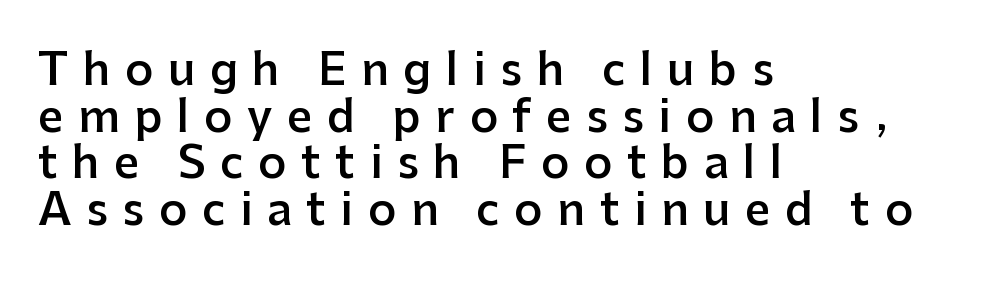
Q: Is the text bold? A: Semi-bold.
Q: Is the text italic (slanted)? A: No, it is upright.
Q: Is the typeface a serif or a sans-serif typeface? A: Sans-serif.
Q: Is the text underlined? A: No.
Q: How is the paragraph aligned? A: Left-aligned.
Q: Is the spacing between letters normal or unusually wide? A: Unusually wide.
Q: Is the spacing between lines tight, normal or loose? A: Tight.
Q: Width (condensed, normal, or wide)? A: Normal.
Q: Stroke contrast? A: Low.
Q: x-height? A: Medium.
Q: Monospaced? A: No.
